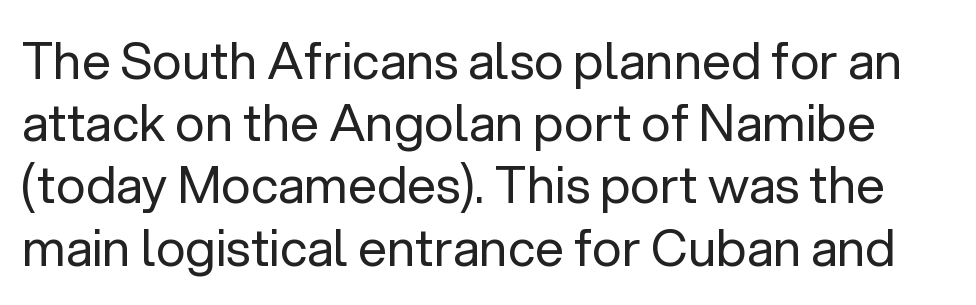
{"serif": "no", "italic": "no", "bold": "no", "weight": "regular", "width": "normal", "stroke_contrast": "low", "x_height": "medium", "monospaced": "no", "underline": "no", "line_spacing_ratio": 1.22, "letter_spacing": "normal", "letter_spacing_em": 0.0, "glyph_px": 51}
